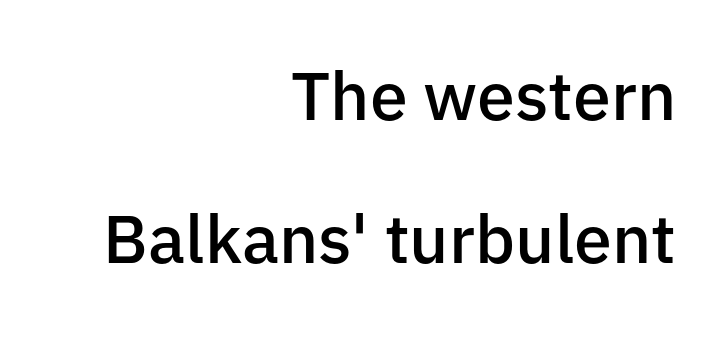
Q: Is the text bold? A: Semi-bold.
Q: Is the text italic (slanted)? A: No, it is upright.
Q: Is the typeface a serif or a sans-serif typeface? A: Sans-serif.
Q: Is the text underlined? A: No.
Q: How is the paragraph aligned? A: Right-aligned.
Q: Is the spacing between letters normal or unusually wide? A: Normal.
Q: Is the spacing between lines tight, normal or loose? A: Loose.
Q: Width (condensed, normal, or wide)? A: Normal.
Q: Stroke contrast? A: Low.
Q: x-height? A: Medium.
Q: Monospaced? A: No.
